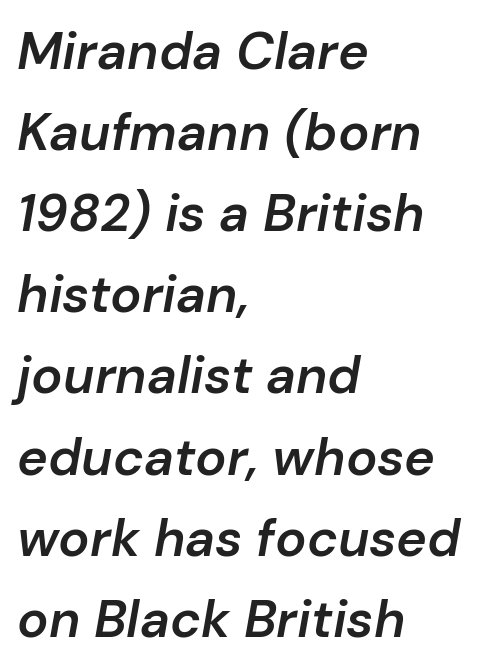
Q: Is the text bold? A: Semi-bold.
Q: Is the text italic (slanted)? A: Yes, it leans right by about 10 degrees.
Q: Is the text underlined? A: No.
Q: How is the paragraph aligned? A: Left-aligned.
Q: Is the spacing between letters normal or unusually wide? A: Normal.
Q: Is the spacing between lines tight, normal or loose? A: Normal.
Q: Width (condensed, normal, or wide)? A: Normal.
Q: Stroke contrast? A: Low.
Q: x-height? A: Medium.
Q: Monospaced? A: No.
